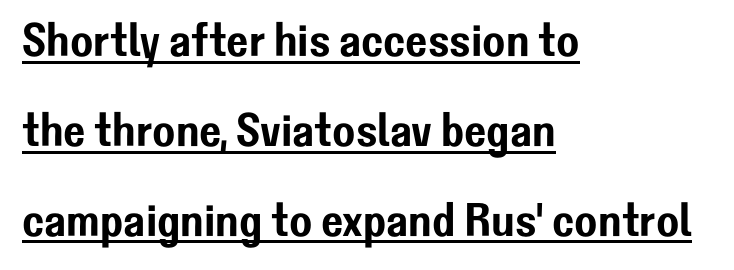
{"serif": "no", "italic": "no", "width": "normal", "stroke_contrast": "low", "x_height": "medium", "monospaced": "no", "underline": "yes", "align": "left", "line_spacing": "loose", "line_spacing_ratio": 1.91, "letter_spacing": "normal", "letter_spacing_em": 0.0, "glyph_px": 47}
